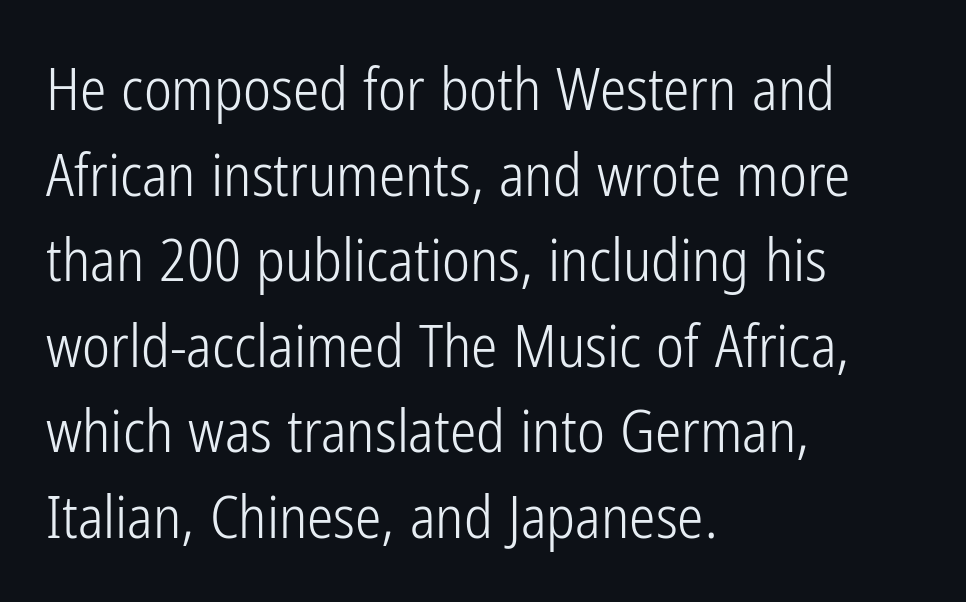
Q: Is the text bold? A: No.
Q: Is the text italic (slanted)? A: No, it is upright.
Q: Is the typeface a serif or a sans-serif typeface? A: Sans-serif.
Q: Is the text underlined? A: No.
Q: How is the paragraph aligned? A: Left-aligned.
Q: Is the spacing between letters normal or unusually wide? A: Normal.
Q: Is the spacing between lines tight, normal or loose? A: Normal.
Q: Width (condensed, normal, or wide)? A: Condensed.
Q: Stroke contrast? A: Low.
Q: x-height? A: Medium.
Q: Monospaced? A: No.
